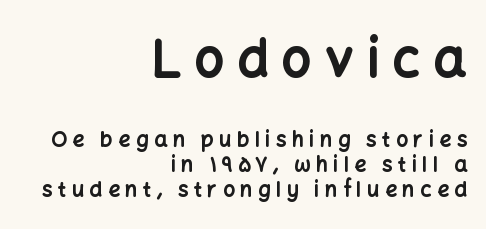
The type family on display is of the sans-serif kind. Visually the block forms a straight wall on the right and a jagged coastline on the left. Large over small — that's the arrangement of the two blocks here. The line texture is sparse and dotted thanks to wide tracking. Summary of weight: heavy, a full bold. A typesetter would call this proportional, since set widths differ per character.
